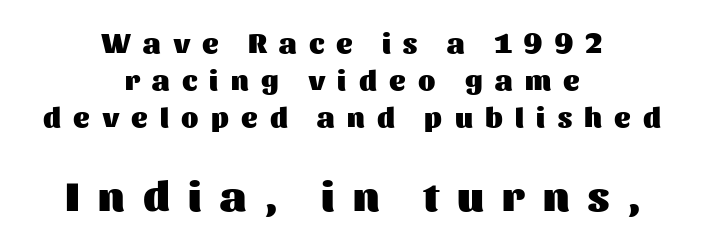
Q: Is the text bold? A: Yes.
Q: Is the text italic (slanted)? A: No, it is upright.
Q: Is the typeface a serif or a sans-serif typeface? A: Sans-serif.
Q: Is the text underlined? A: No.
Q: How is the paragraph aligned? A: Centered.
Q: Is the spacing between letters normal or unusually wide? A: Unusually wide.
Q: Is the spacing between lines tight, normal or loose? A: Normal.
Q: Which block of text is set in a larger size, the first (top) or the second (bottom)? A: The second (bottom) one.
Q: Width (condensed, normal, or wide)? A: Normal.
Q: Stroke contrast? A: Medium.
Q: x-height? A: Medium.
Q: Monospaced? A: No.
